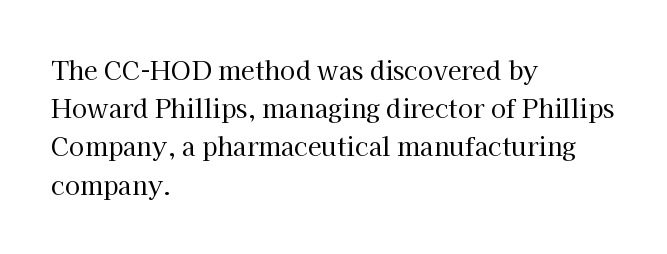
The glyphs are unaccompanied by any horizontal stroke below them. Posture: vertical. These lines keep a tight, regular rhythm from letter to letter. Interline gaps are of average width in this sample. The paragraph shown leans on its left margin.
